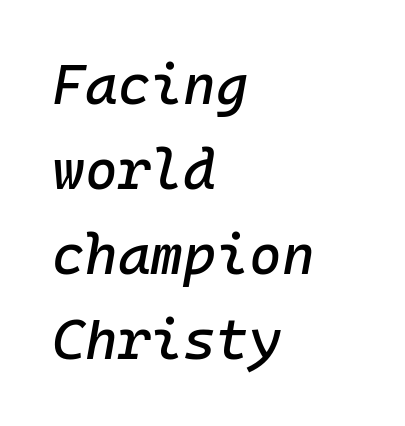
The image shows 56 px text type, italic (leaning right), monospaced; set left-aligned, normal line spacing (1.52x), normal letter spacing, not underlined; low stroke contrast and a medium x-height.
